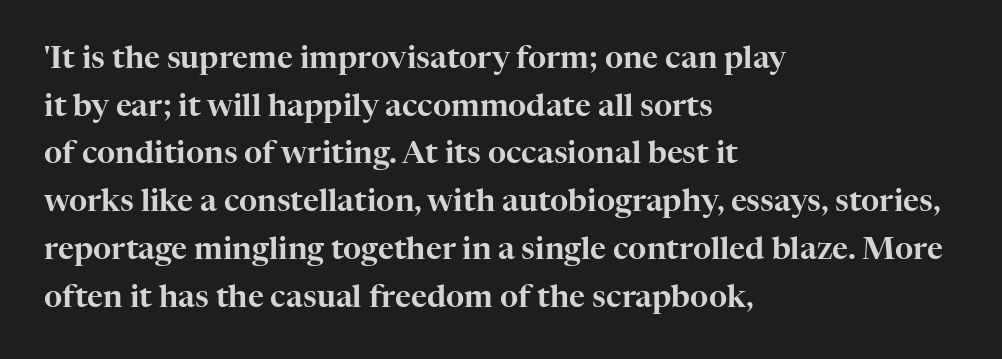
{"serif": "yes", "italic": "no", "width": "normal", "stroke_contrast": "high", "x_height": "medium", "monospaced": "no", "underline": "no", "align": "left", "line_spacing": "normal", "line_spacing_ratio": 1.54, "letter_spacing": "normal", "letter_spacing_em": 0.0, "glyph_px": 31}
